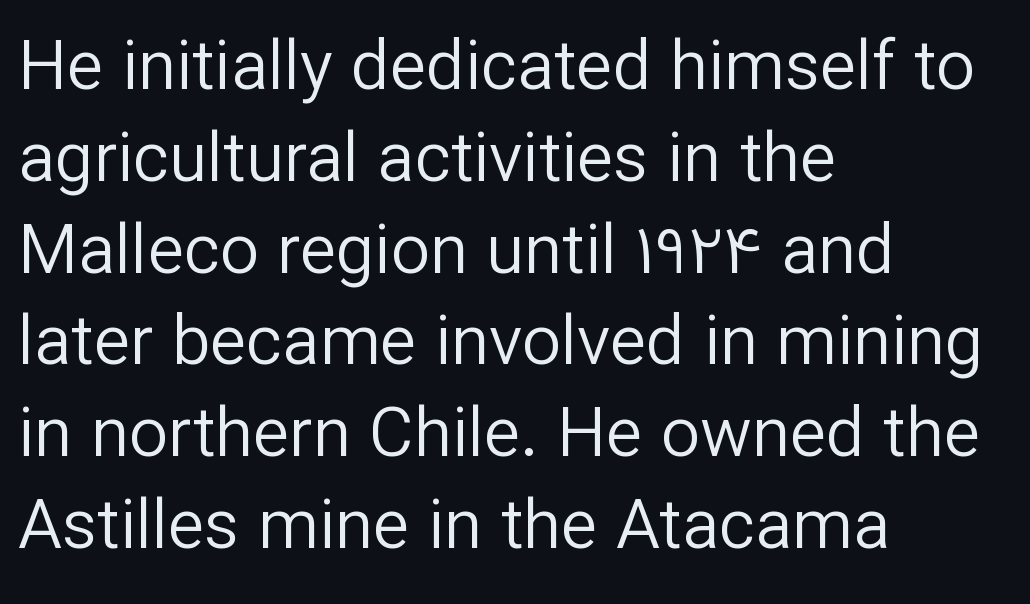
{"serif": "no", "italic": "no", "bold": "no", "weight": "regular", "width": "normal", "stroke_contrast": "low", "x_height": "medium", "monospaced": "no", "underline": "no", "align": "left", "line_spacing": "normal", "line_spacing_ratio": 1.33, "letter_spacing": "normal", "letter_spacing_em": 0.0, "glyph_px": 69}
